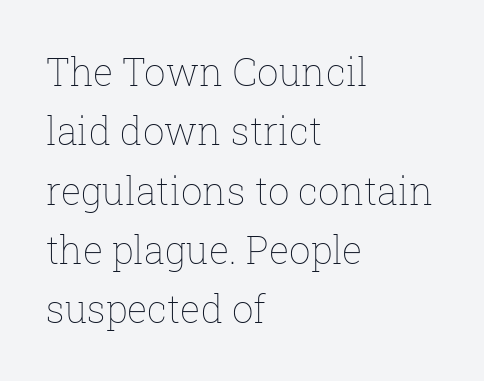
{"italic": "no", "bold": "no", "weight": "thin", "width": "normal", "stroke_contrast": "low", "x_height": "medium", "monospaced": "no", "underline": "no", "align": "left", "line_spacing": "normal", "line_spacing_ratio": 1.56, "letter_spacing": "normal", "letter_spacing_em": 0.0, "glyph_px": 38}
